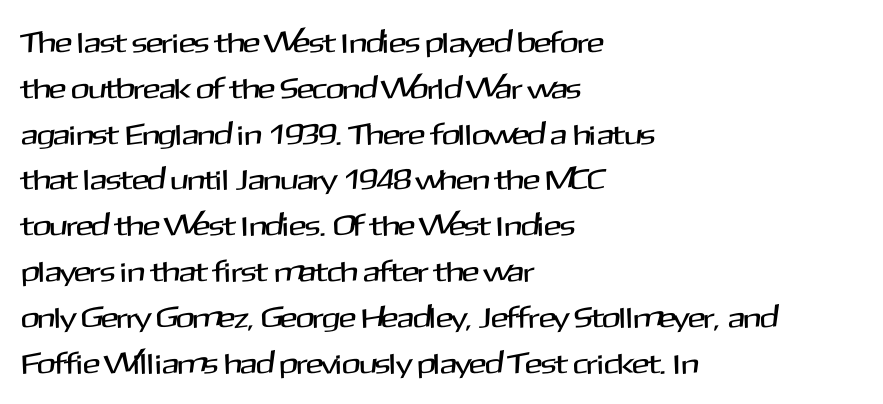
The image shows 29 px sans-serif type, upright; set left-aligned, normal line spacing (1.58x), normal letter spacing, not underlined; medium stroke contrast and a medium x-height.
